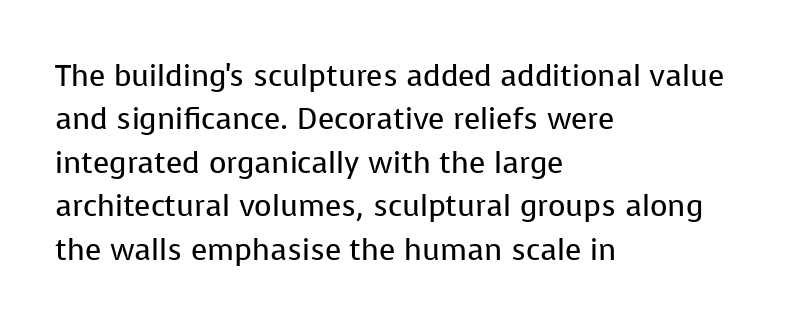
The image shows 30 px regular-weight sans-serif type, upright; set left-aligned, normal line spacing (1.45x), normal letter spacing, not underlined; low stroke contrast and a medium x-height.
